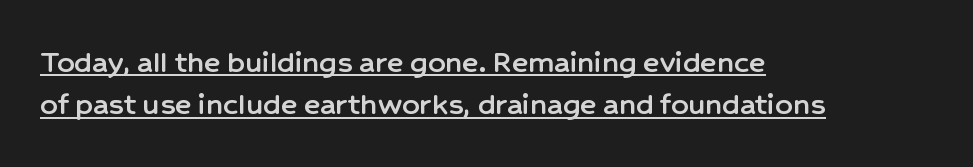
The image shows 34 px sans-serif type, upright; set left-aligned, line spacing 1.24x, normal letter spacing, underlined; low stroke contrast and a medium x-height.
